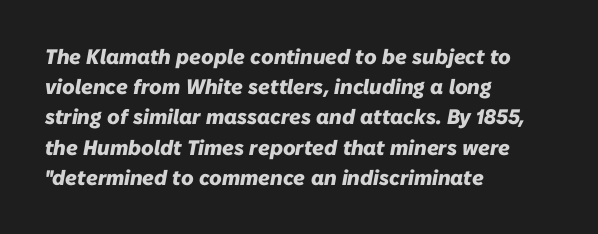
{"italic": "yes", "lean": "right", "slant_degrees": 10, "bold": "yes", "underline": "no", "align": "left", "line_spacing": "normal", "line_spacing_ratio": 1.44, "letter_spacing": "normal", "letter_spacing_em": 0.0, "glyph_px": 21}
